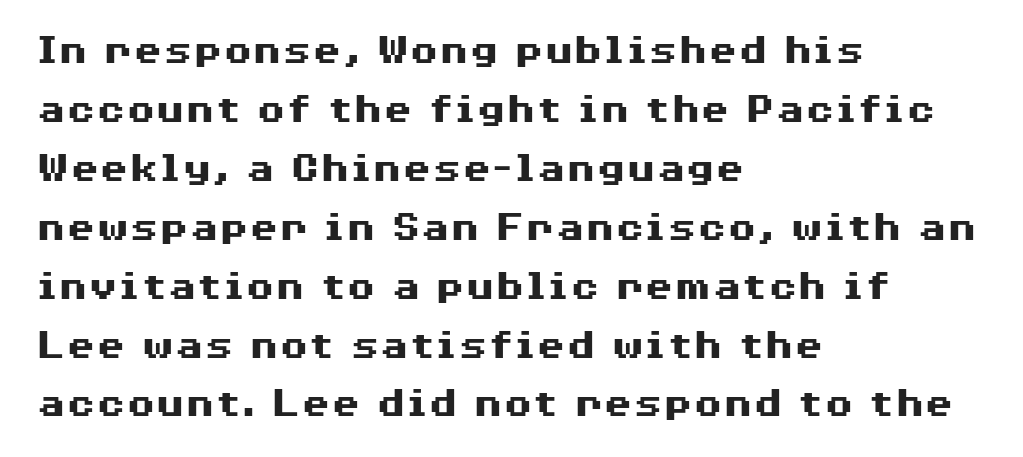
The designer left line spacing at the default. Only glyphs here, with clear space below each row. Is this a fixed-width face? No — the glyphs have proportional, varying widths. Left-aligned paragraph, ragged on the right.
